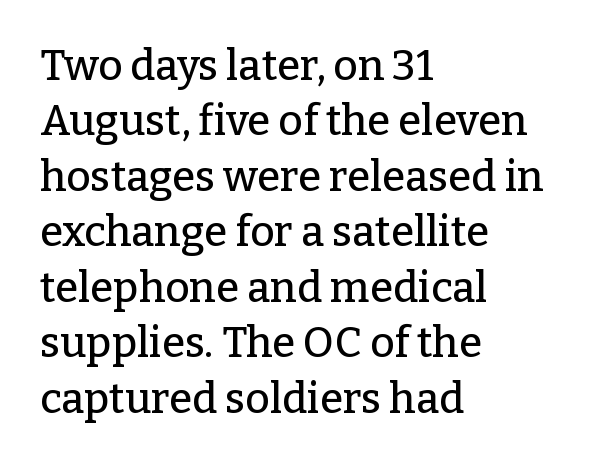
These lines are composed in type with serifs. Honestly, the letter spacing is just normal — you wouldn't notice it. The passage shown is typed in a proportional face where columns would drift. The lettering holds an erect, upright posture throughout. Does the leading feel generous? No, just average. A clean baseline with only descenders dipping below it.
